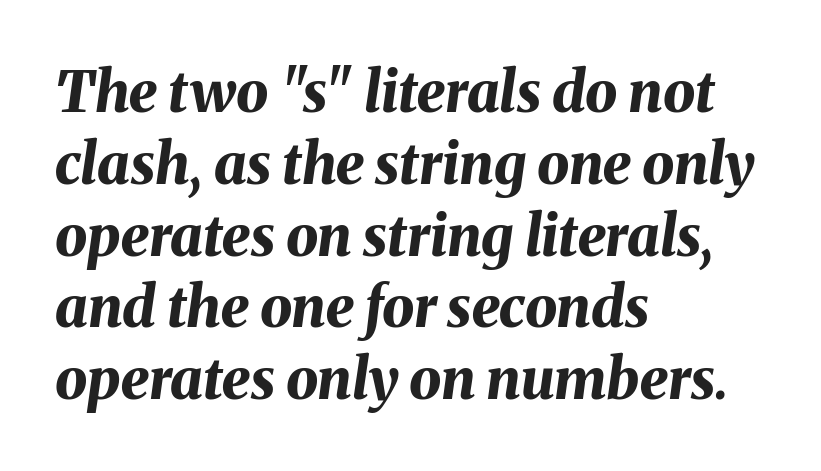
The image shows 57 px bold type, italic (leaning right); set left-aligned, normal line spacing (1.26x), normal letter spacing, not underlined; medium stroke contrast and a medium x-height.
